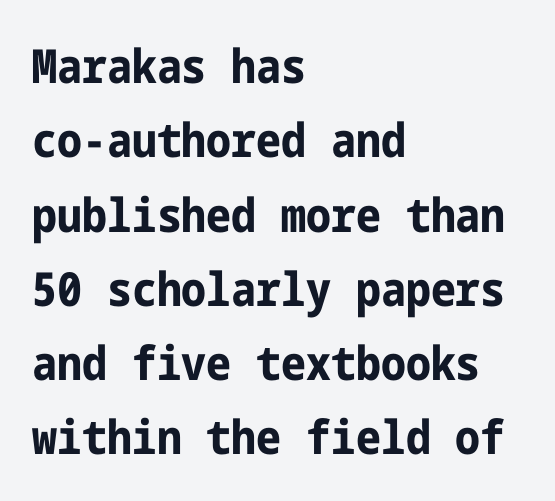
One-word summary of the alignment: left. Standard letterfit; no display-style spreading of the glyphs. Is there much room between lines? A standard amount, neither cramped nor airy. The lettering stays uniformly vertical, giving the passage a roman look. Font category for this specimen: sans-serif. This rendering features lettering with no underline.
